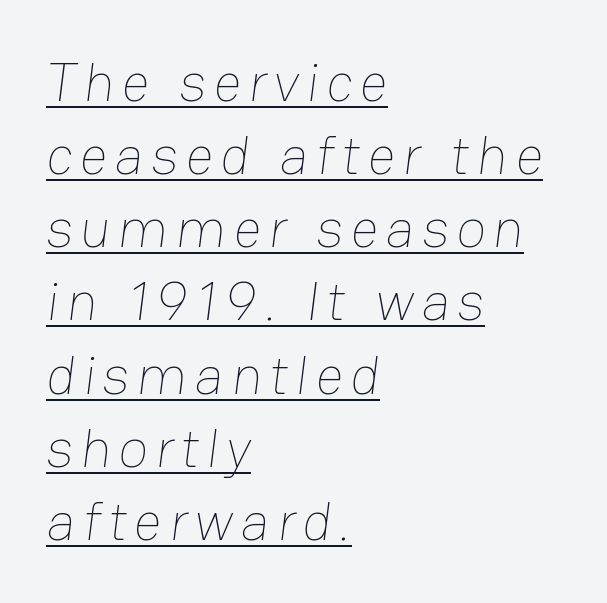
Each letter keeps its own natural width here, so spacing adapts to shape. Line beginnings align vertically; line endings do not. Summary of vertical rhythm: regular, with standard interline spacing. On a weight scale, this lands at 450 or below. The words here are underlined.
